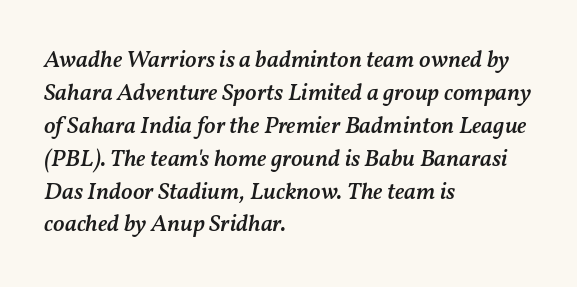
The image shows 24 px text type, italic (leaning right); set left-aligned, normal line spacing (1.37x), normal letter spacing, not underlined.
